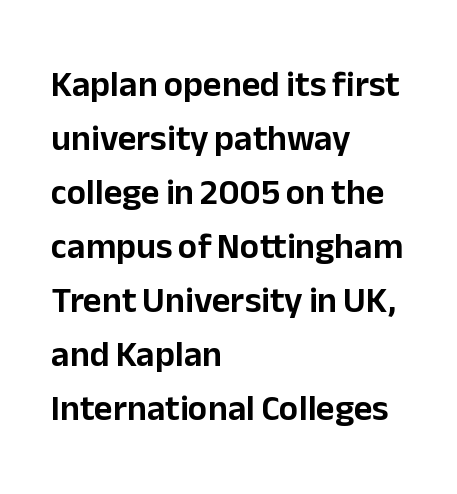
The image shows 36 px sans-serif type, upright; set left-aligned, normal line spacing (1.5x), normal letter spacing, not underlined; low stroke contrast and a medium x-height.
